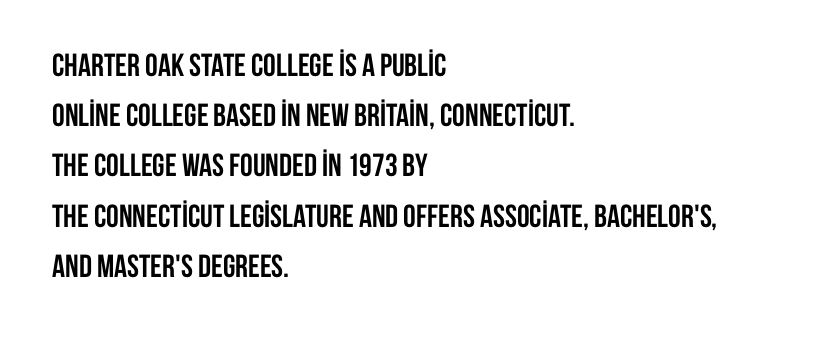
{"serif": "no", "italic": "no", "bold": "yes", "weight": "semibold", "width": "condensed", "stroke_contrast": "low", "x_height": "large", "monospaced": "no", "underline": "no", "align": "left", "line_spacing": "normal", "line_spacing_ratio": 1.57, "letter_spacing": "normal", "letter_spacing_em": 0.0, "glyph_px": 32}
